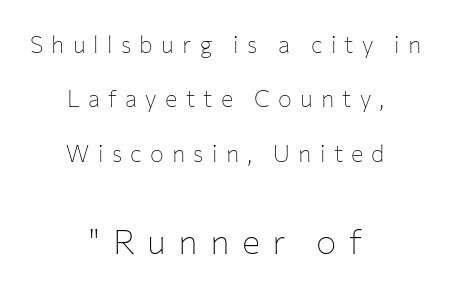
Vertical stems look standard width or narrower in stroke. You get the small type first, then a jump to larger type. Letter spacing: wide. The type sits square on the baseline with zero lean. Each letter keeps its own natural width here, so spacing adapts to shape.
